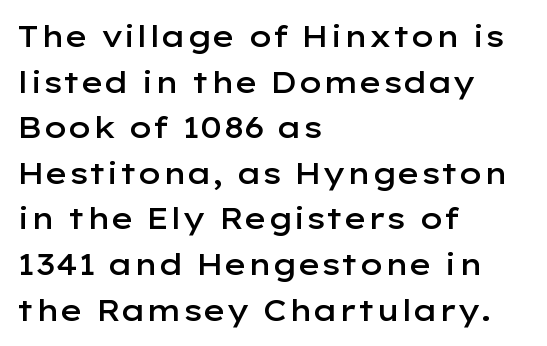
{"serif": "no", "italic": "no", "bold": "semi", "weight": "semibold", "width": "wide", "stroke_contrast": "low", "x_height": "medium", "monospaced": "no", "underline": "no", "align": "left", "line_spacing": "normal", "line_spacing_ratio": 1.52, "letter_spacing": "normal", "letter_spacing_em": 0.0, "glyph_px": 30}
